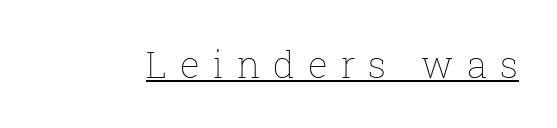
{"italic": "no", "bold": "no", "weight": "thin", "width": "normal", "stroke_contrast": "low", "x_height": "medium", "monospaced": "no", "underline": "yes", "letter_spacing": "wide", "letter_spacing_em": 0.35, "glyph_px": 37}
